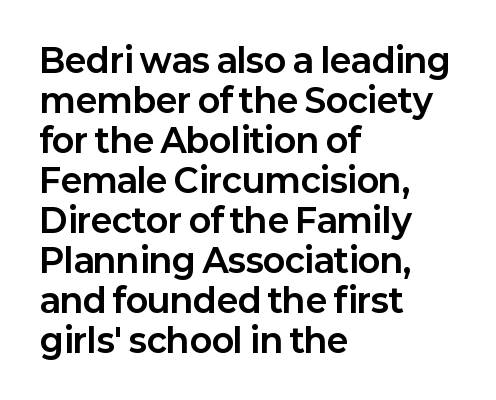
{"serif": "no", "italic": "no", "bold": "yes", "weight": "bold", "width": "normal", "stroke_contrast": "low", "x_height": "medium", "monospaced": "no", "underline": "no", "align": "left", "line_spacing_ratio": 1.21, "letter_spacing": "normal", "letter_spacing_em": 0.0, "glyph_px": 33}
